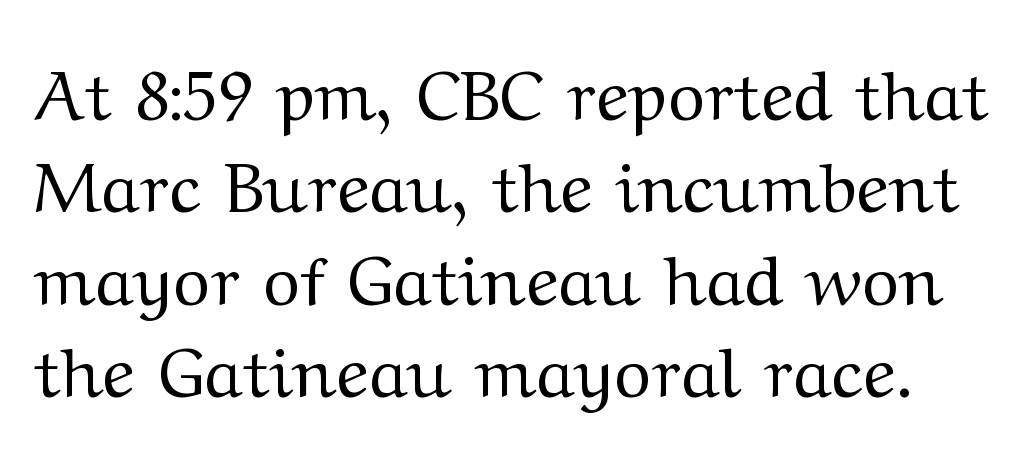
{"serif": "yes", "italic": "no", "bold": "no", "weight": "regular", "width": "wide", "stroke_contrast": "medium", "x_height": "medium", "monospaced": "no", "underline": "no", "line_spacing": "normal", "line_spacing_ratio": 1.32, "letter_spacing": "normal", "letter_spacing_em": 0.0, "glyph_px": 70}
